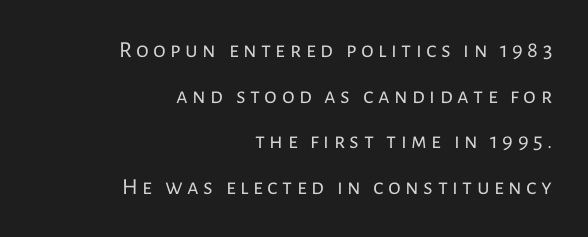
Q: Is the text bold? A: No.
Q: Is the text italic (slanted)? A: No, it is upright.
Q: Is the text underlined? A: No.
Q: How is the paragraph aligned? A: Right-aligned.
Q: Is the spacing between lines tight, normal or loose? A: Loose.
